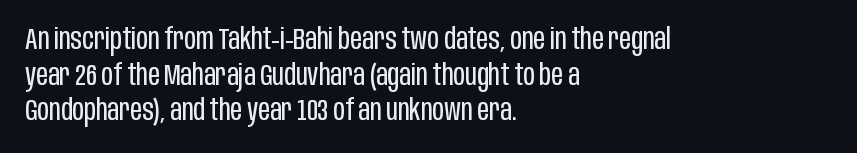
Q: Is the text bold? A: No.
Q: Is the text italic (slanted)? A: No, it is upright.
Q: Is the typeface a serif or a sans-serif typeface? A: Sans-serif.
Q: Is the text underlined? A: No.
Q: How is the paragraph aligned? A: Left-aligned.
Q: Is the spacing between letters normal or unusually wide? A: Normal.
Q: Width (condensed, normal, or wide)? A: Condensed.
Q: Stroke contrast? A: Low.
Q: x-height? A: Large.
Q: Monospaced? A: No.
